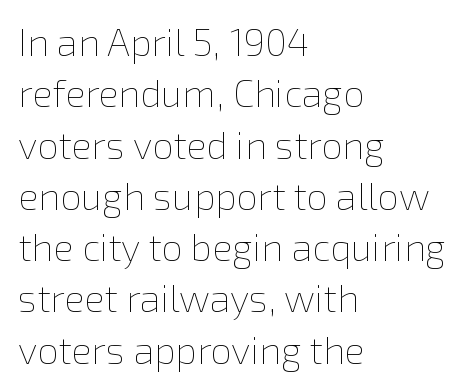
Does the lettering tilt? It doesn't — this is upright. Typeset ragged right — the left edge is the straight one. The passage shown is typed in a proportional face where columns would drift. Stems here are at most as thick as an everyday book face. You could call the tracking neutral — neither tight nor loose.
